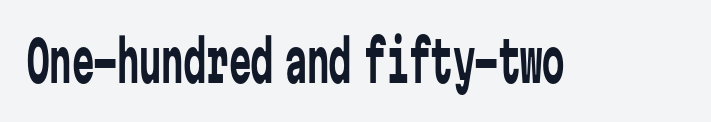
The typography opts for an upright posture over an oblique one. Short note: letters normally spaced. Decoration check: the copy has no underline. Font category for this specimen: sans-serif.
